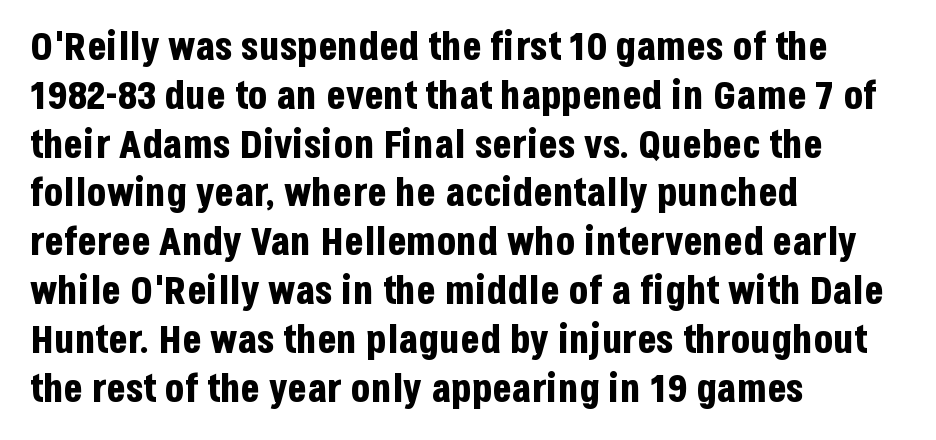
The image shows 40 px bold, condensed sans-serif type, upright; set left-aligned, line spacing 1.22x, normal letter spacing, not underlined; low stroke contrast and a large x-height.
